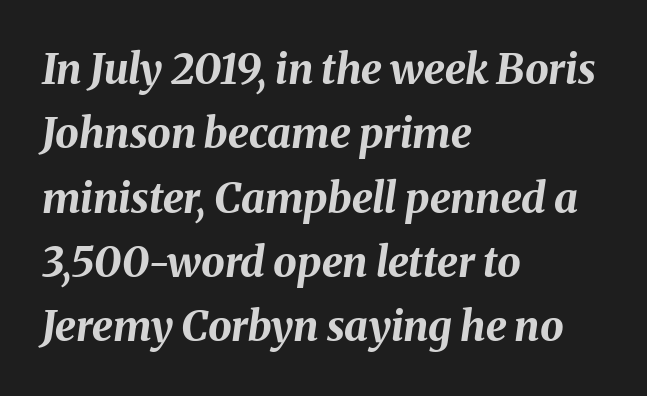
{"italic": "yes", "lean": "right", "slant_degrees": 8, "bold": "yes", "weight": "bold", "width": "normal", "stroke_contrast": "medium", "x_height": "medium", "monospaced": "no", "underline": "no", "align": "left", "line_spacing": "normal", "line_spacing_ratio": 1.53, "letter_spacing": "normal", "letter_spacing_em": 0.0, "glyph_px": 42}
